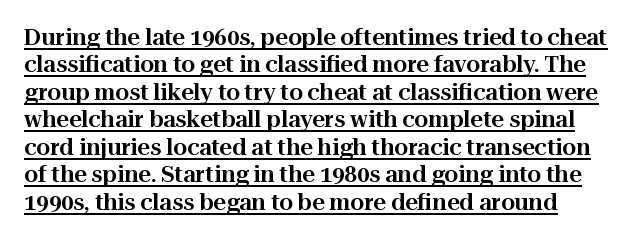
Q: Is the text italic (slanted)? A: No, it is upright.
Q: Is the text underlined? A: Yes.
Q: Is the spacing between letters normal or unusually wide? A: Normal.
Q: Is the spacing between lines tight, normal or loose? A: Normal.
